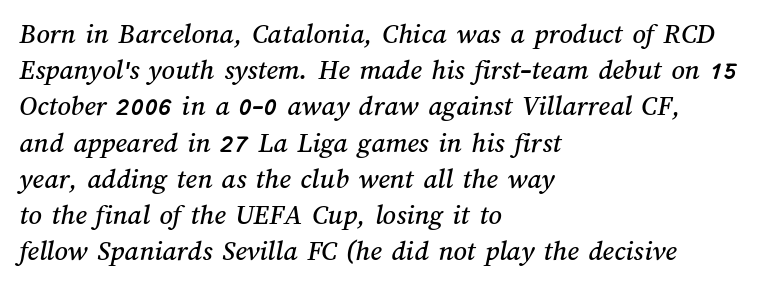
{"width": "normal", "stroke_contrast": "medium", "x_height": "medium", "monospaced": "no", "underline": "no", "align": "left", "line_spacing": "normal", "line_spacing_ratio": 1.25, "letter_spacing": "normal", "letter_spacing_em": 0.0, "glyph_px": 29}
